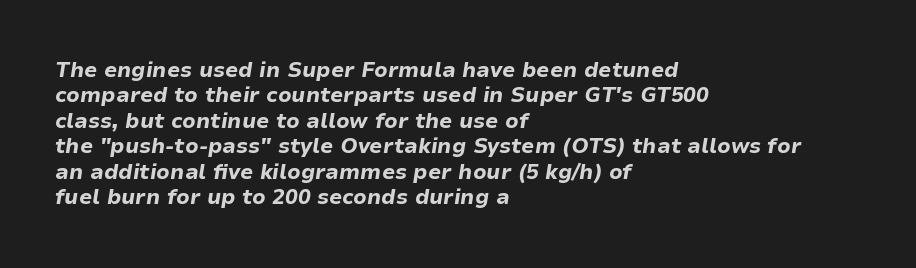
The image shows 21 px bold type, italic (leaning right); set left-aligned, line spacing 1.21x, normal letter spacing, not underlined.
